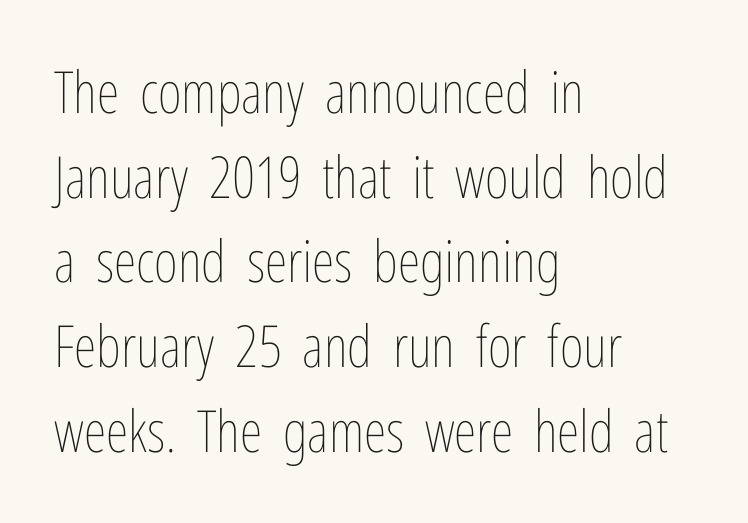
The tracking reads as untouched default to a designer's eye. Note the varied advance widths — an 'i' is clearly narrower than an 'm'. The typeface has the unassuming heft of standard copy or less. Leftover space on each line is placed entirely after the last word. In terms of posture, this sample is upright.
